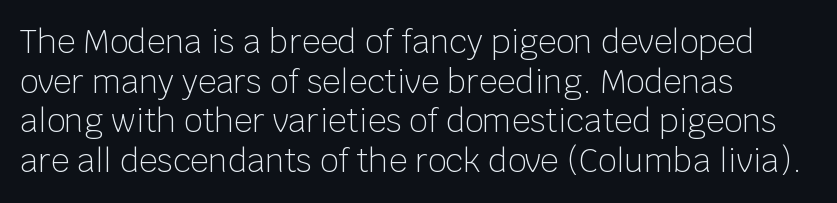
The line texture is even and compact thanks to regular tracking. Alignment: flush left. A typesetter would call this proportional, since set widths differ per character. Descender tails drop into unmarked territory. The letters stand upright; this is a roman face. The letters carry no serifs — their stems end cleanly without finishing strokes.
